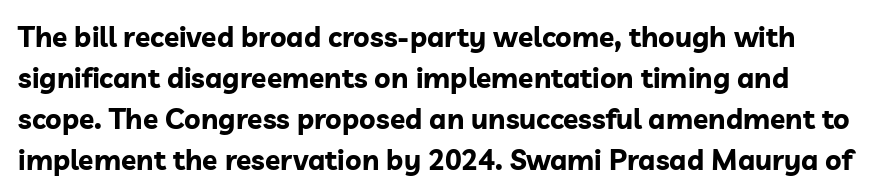
The image shows 28 px bold sans-serif type, upright; set left-aligned, normal line spacing (1.47x), normal letter spacing, not underlined; low stroke contrast and a medium x-height.
